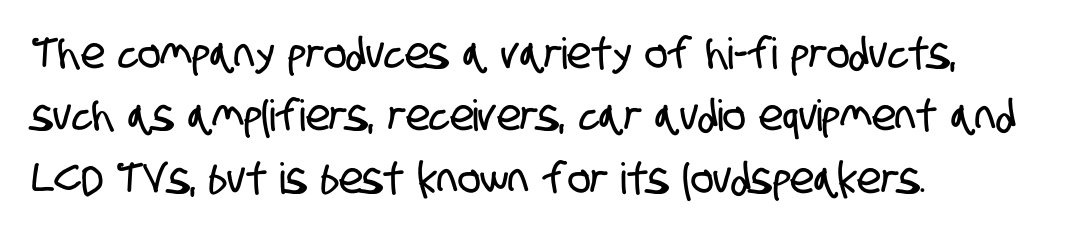
This block has exactly the height ordinary leading produces. These lines are rendered in a variable-pitch font. This sample uses plain, unmodified letter spacing. Underline: absent.
